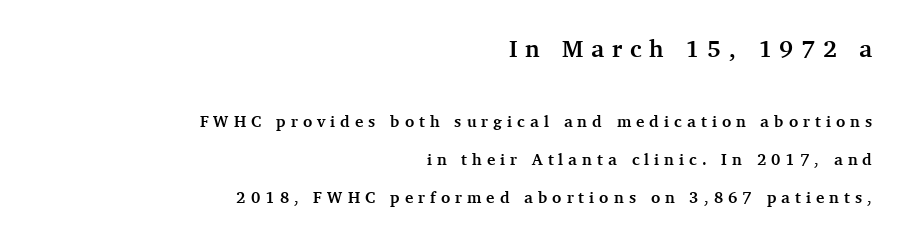
Q: Is the text bold? A: Yes.
Q: Is the text italic (slanted)? A: No, it is upright.
Q: Is the text underlined? A: No.
Q: How is the paragraph aligned? A: Right-aligned.
Q: Is the spacing between letters normal or unusually wide? A: Unusually wide.
Q: Is the spacing between lines tight, normal or loose? A: Loose.
Q: Which block of text is set in a larger size, the first (top) or the second (bottom)? A: The first (top) one.
